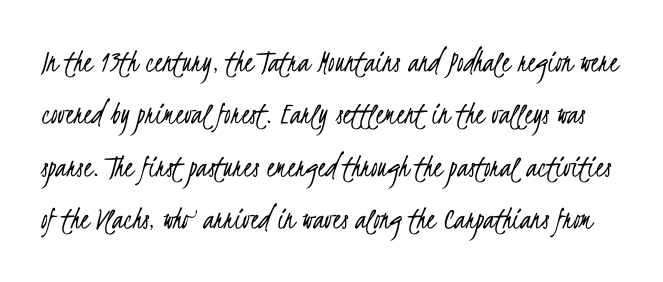
Q: Is the text bold? A: No.
Q: Is the typeface a serif or a sans-serif typeface? A: Sans-serif.
Q: Is the text underlined? A: No.
Q: Is the spacing between letters normal or unusually wide? A: Normal.
Q: Is the spacing between lines tight, normal or loose? A: Normal.
Q: Width (condensed, normal, or wide)? A: Condensed.
Q: Stroke contrast? A: Low.
Q: x-height? A: Small.
Q: Monospaced? A: No.
